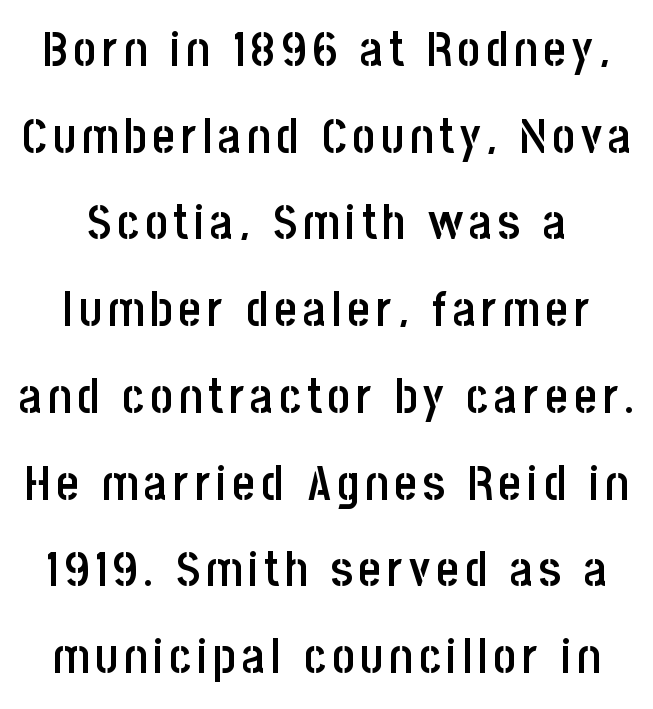
I'd describe the lettering as semibold — firm but not a full bold. The text was rendered using a sans face with plain stroke endings. Glance below the letters and you will spot only blank space. You could not count columns in this text — the font is proportionally spaced.
